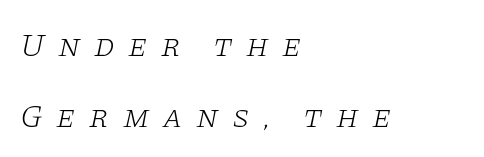
Is the stroke heavy? The answer is a plain regular-or-lighter. The lines are spread far apart with generous leading. Italic: yes, the glyphs are oblique. This sample uses expanded letter spacing, leaving extra air between glyphs. A student would call this left alignment; a typographer would say flush left, rag right.
